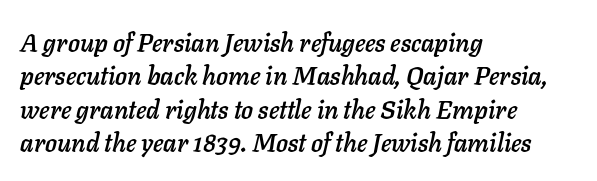
The image shows 25 px text type, italic (leaning right); set left-aligned, normal line spacing (1.34x), normal letter spacing, not underlined.
